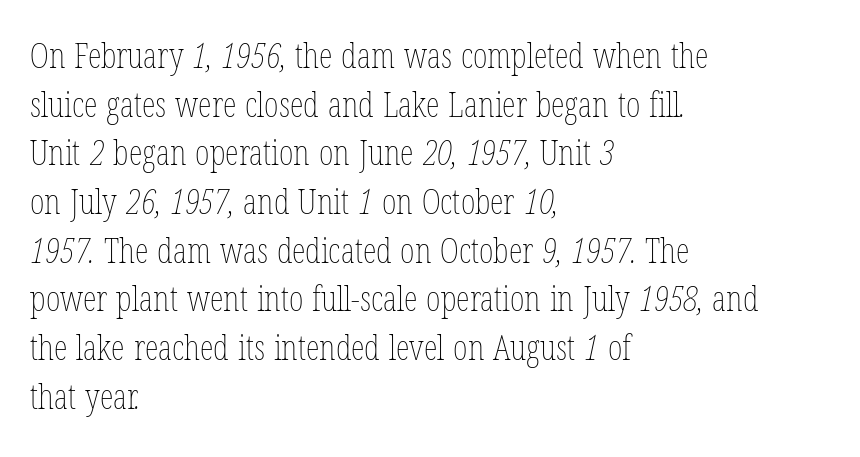
{"bold": "no", "weight": "thin", "width": "condensed", "stroke_contrast": "low", "x_height": "medium", "monospaced": "no", "underline": "no", "align": "left", "line_spacing": "normal", "line_spacing_ratio": 1.39, "letter_spacing": "normal", "letter_spacing_em": 0.0, "glyph_px": 35}
